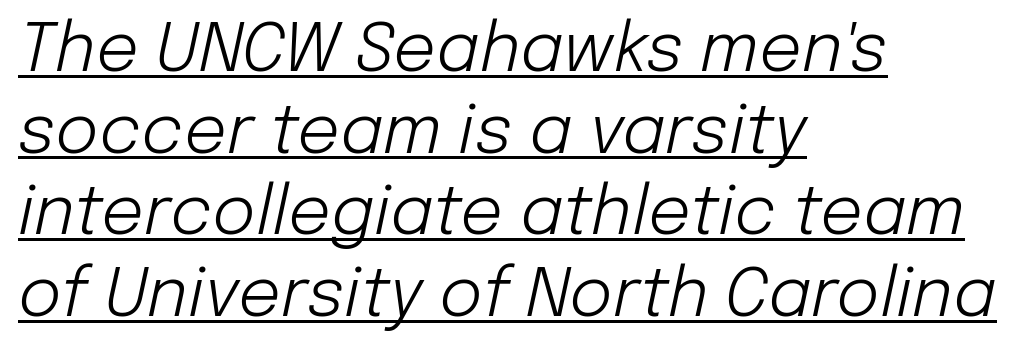
The line texture is even and compact thanks to regular tracking. The font's italic variant was chosen for this text. The rendering uses the underline text-decoration. The rendering uses natural spacing where letterforms have individual widths.
